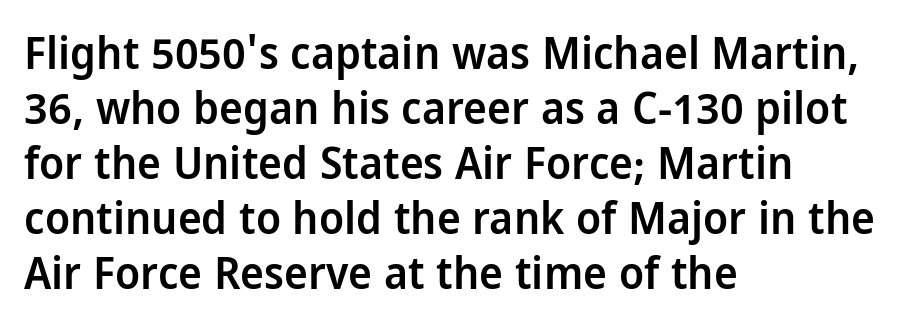
Has an underline been added? It has not. To sum up the face: it is a sans, with no serifs. Letter spacing: default. Is this a fixed-width face? No — the glyphs have proportional, varying widths. Italic? Not at all — the glyphs are vertical. Alignment: flush left.
